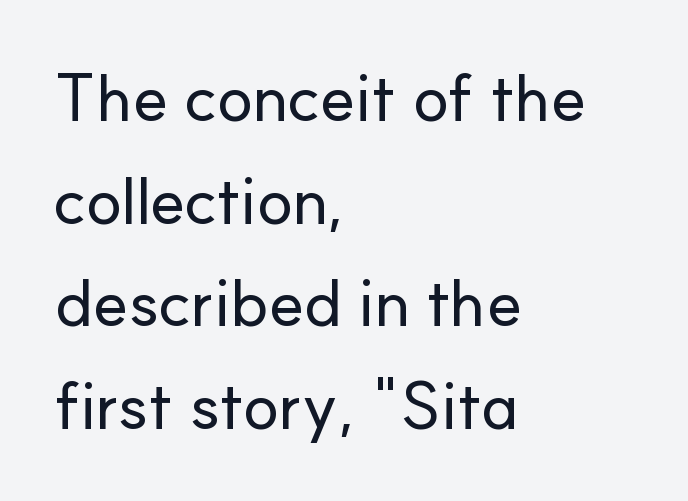
Q: Is the text italic (slanted)? A: No, it is upright.
Q: Is the typeface a serif or a sans-serif typeface? A: Sans-serif.
Q: Is the text underlined? A: No.
Q: How is the paragraph aligned? A: Left-aligned.
Q: Is the spacing between letters normal or unusually wide? A: Normal.
Q: Is the spacing between lines tight, normal or loose? A: Normal.
Q: Width (condensed, normal, or wide)? A: Normal.
Q: Stroke contrast? A: Low.
Q: x-height? A: Small.
Q: Monospaced? A: No.
